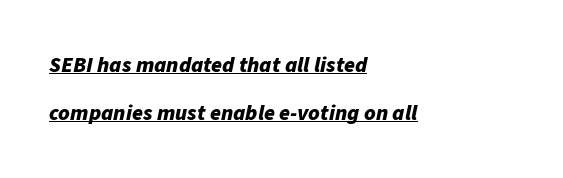
The image shows 22 px bold type, italic (leaning right); set left-aligned, loose line spacing (2.18x), normal letter spacing, underlined.
